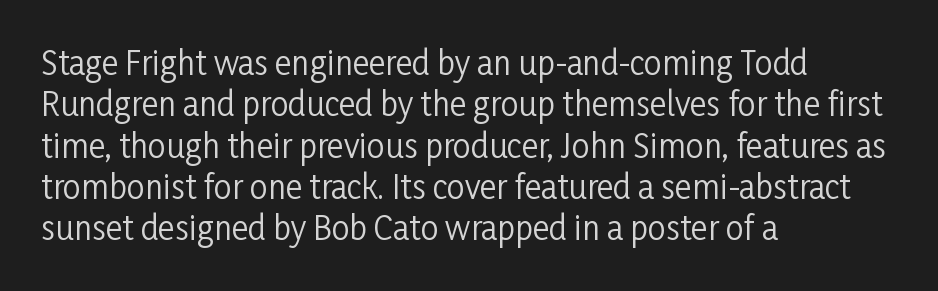
Q: Is the text bold? A: No.
Q: Is the text italic (slanted)? A: No, it is upright.
Q: Is the typeface a serif or a sans-serif typeface? A: Sans-serif.
Q: Is the text underlined? A: No.
Q: How is the paragraph aligned? A: Left-aligned.
Q: Is the spacing between letters normal or unusually wide? A: Normal.
Q: Is the spacing between lines tight, normal or loose? A: Normal.
Q: Width (condensed, normal, or wide)? A: Condensed.
Q: Stroke contrast? A: Low.
Q: x-height? A: Medium.
Q: Monospaced? A: No.
